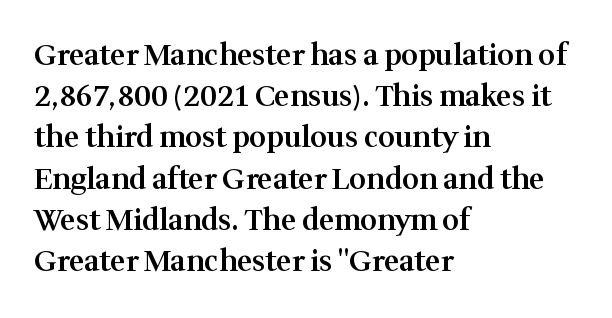
{"serif": "yes", "italic": "no", "bold": "semi", "weight": "semibold", "width": "normal", "stroke_contrast": "medium", "x_height": "medium", "monospaced": "no", "underline": "no", "align": "left", "line_spacing": "normal", "line_spacing_ratio": 1.42, "letter_spacing": "normal", "letter_spacing_em": 0.0, "glyph_px": 29}
